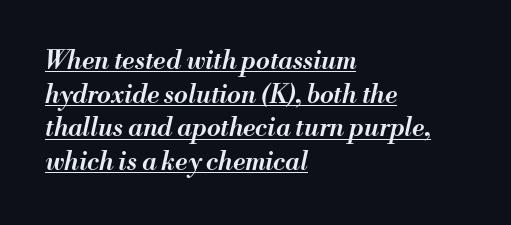
Q: Is the text bold? A: Semi-bold.
Q: Is the text italic (slanted)? A: Yes, it leans right by about 13 degrees.
Q: Is the text underlined? A: Yes.
Q: How is the paragraph aligned? A: Left-aligned.
Q: Is the spacing between letters normal or unusually wide? A: Normal.
Q: Is the spacing between lines tight, normal or loose? A: Normal.
